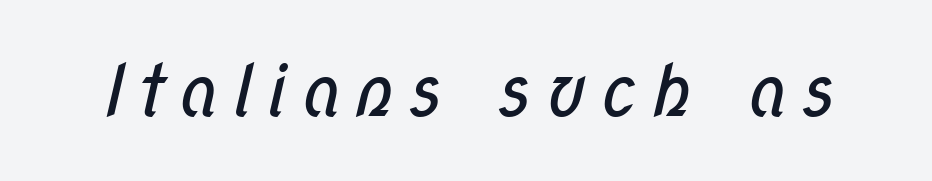
Q: Is the text bold? A: No.
Q: Is the typeface a serif or a sans-serif typeface? A: Sans-serif.
Q: Is the text underlined? A: No.
Q: Width (condensed, normal, or wide)? A: Condensed.
Q: Stroke contrast? A: Low.
Q: x-height? A: Medium.
Q: Monospaced? A: No.
